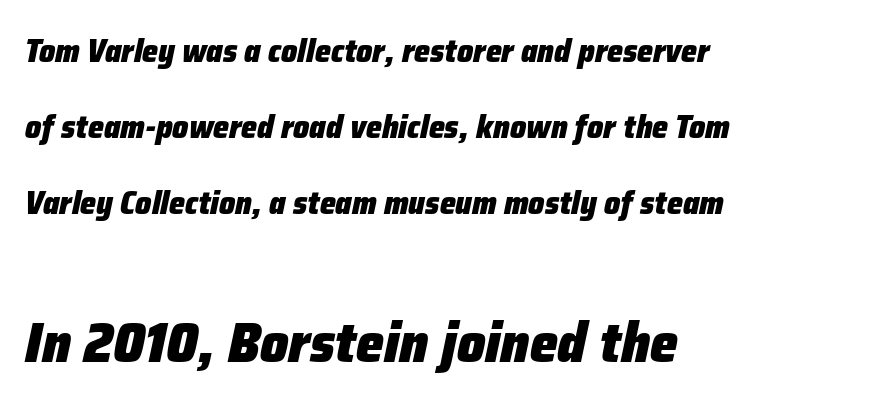
Q: Is the text bold? A: Yes.
Q: Is the text italic (slanted)? A: Yes, it leans right by about 12 degrees.
Q: Is the text underlined? A: No.
Q: How is the paragraph aligned? A: Left-aligned.
Q: Is the spacing between letters normal or unusually wide? A: Normal.
Q: Is the spacing between lines tight, normal or loose? A: Loose.
Q: Which block of text is set in a larger size, the first (top) or the second (bottom)? A: The second (bottom) one.
Q: Width (condensed, normal, or wide)? A: Normal.
Q: Stroke contrast? A: Low.
Q: x-height? A: Medium.
Q: Monospaced? A: No.
